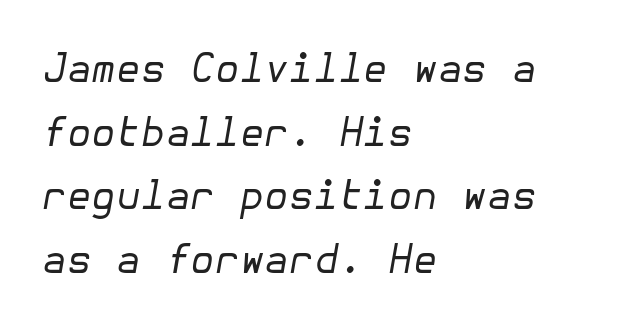
The image shows 40 px regular-weight type, italic (leaning right); set left-aligned, normal line spacing (1.59x), normal letter spacing, not underlined; low stroke contrast and a medium x-height.
